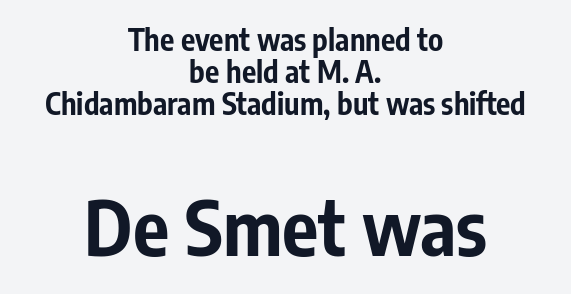
The image shows 76 px bold, condensed sans-serif type, upright; set centered, tight line spacing (1.07x), normal letter spacing, not underlined; the second (bottom) block is 2.53x larger; low stroke contrast and a medium x-height.
